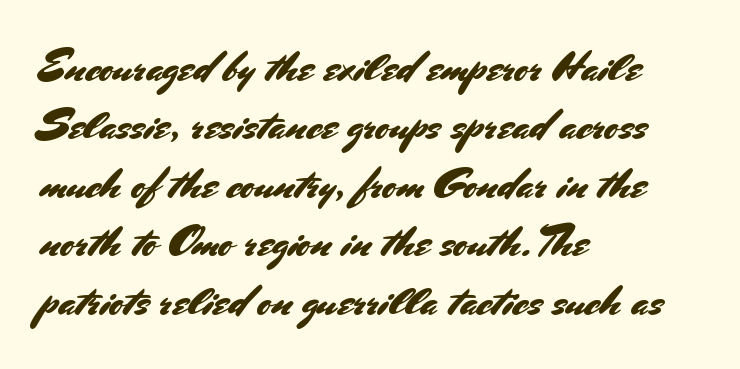
The image shows 43 px sans-serif type; set left-aligned, normal line spacing (1.36x), normal letter spacing, not underlined; medium stroke contrast and a small x-height.
